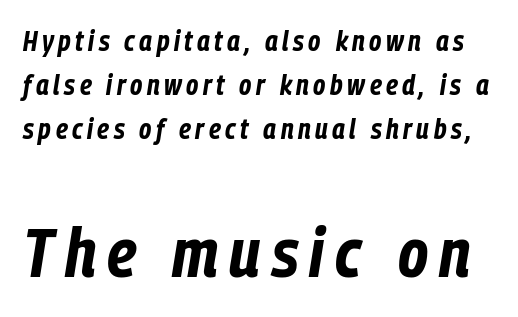
Q: Is the text bold? A: Yes.
Q: Is the text italic (slanted)? A: Yes, it leans right by about 9 degrees.
Q: Is the text underlined? A: No.
Q: Is the spacing between lines tight, normal or loose? A: Normal.
Q: Which block of text is set in a larger size, the first (top) or the second (bottom)? A: The second (bottom) one.
Q: Width (condensed, normal, or wide)? A: Condensed.
Q: Stroke contrast? A: Low.
Q: x-height? A: Medium.
Q: Monospaced? A: No.
